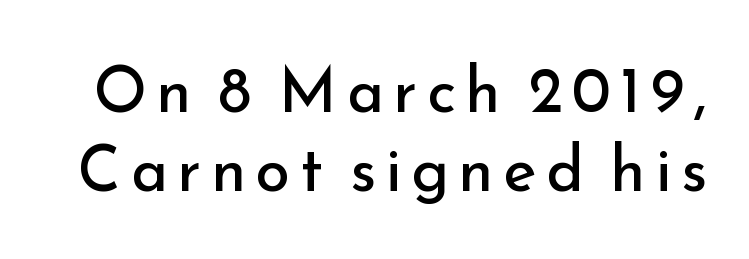
Q: Is the text bold? A: No.
Q: Is the text italic (slanted)? A: No, it is upright.
Q: Is the typeface a serif or a sans-serif typeface? A: Sans-serif.
Q: Is the text underlined? A: No.
Q: Is the spacing between lines tight, normal or loose? A: Normal.
Q: Width (condensed, normal, or wide)? A: Normal.
Q: Stroke contrast? A: Low.
Q: x-height? A: Small.
Q: Monospaced? A: No.
